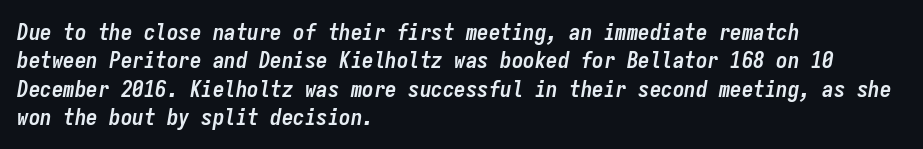
{"italic": "yes", "lean": "right", "slant_degrees": 9, "bold": "yes", "underline": "no", "align": "left", "line_spacing_ratio": 1.23, "letter_spacing": "normal", "letter_spacing_em": 0.0, "glyph_px": 23}
